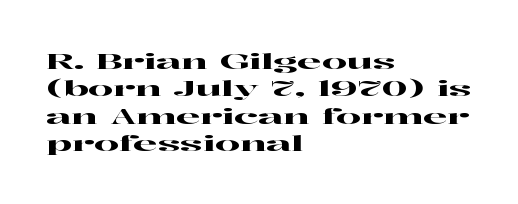
The image shows 22 px text type, upright; set left-aligned, line spacing 1.24x, normal letter spacing, not underlined.
